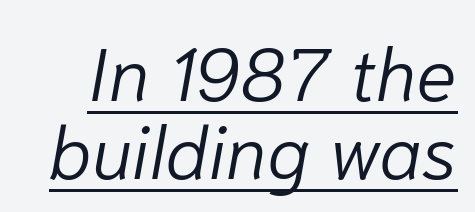
{"italic": "yes", "lean": "right", "slant_degrees": 10, "bold": "no", "weight": "light", "width": "normal", "stroke_contrast": "low", "x_height": "medium", "monospaced": "no", "underline": "yes", "line_spacing": "tight", "line_spacing_ratio": 1.04, "letter_spacing": "normal", "letter_spacing_em": 0.0, "glyph_px": 75}
